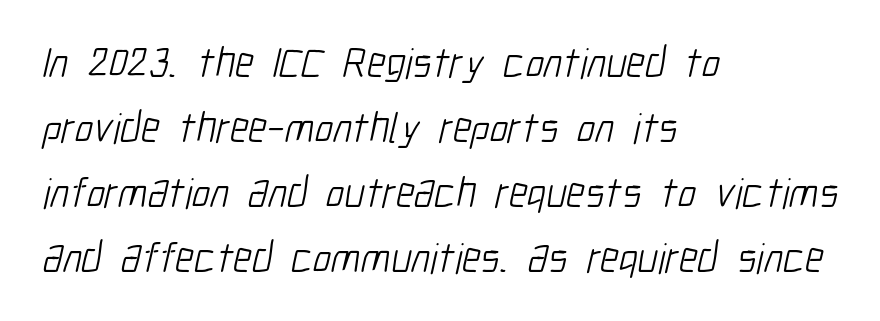
Q: Is the text bold? A: No.
Q: Is the typeface a serif or a sans-serif typeface? A: Sans-serif.
Q: Is the text underlined? A: No.
Q: How is the paragraph aligned? A: Left-aligned.
Q: Is the spacing between letters normal or unusually wide? A: Normal.
Q: Is the spacing between lines tight, normal or loose? A: Normal.
Q: Width (condensed, normal, or wide)? A: Condensed.
Q: Stroke contrast? A: Low.
Q: x-height? A: Medium.
Q: Monospaced? A: No.
